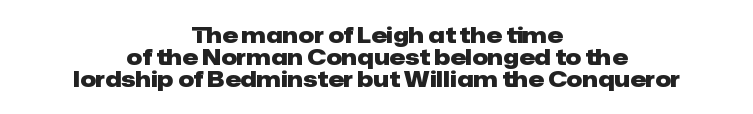
Q: Is the text bold? A: Yes.
Q: Is the text italic (slanted)? A: No, it is upright.
Q: Is the text underlined? A: No.
Q: How is the paragraph aligned? A: Centered.
Q: Is the spacing between letters normal or unusually wide? A: Normal.
Q: Is the spacing between lines tight, normal or loose? A: Tight.
